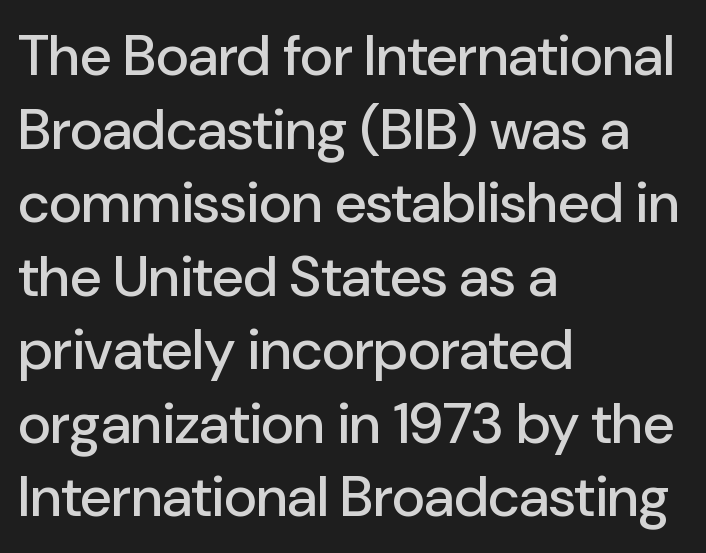
The image shows 57 px sans-serif type, upright; set left-aligned, normal line spacing (1.29x), normal letter spacing, not underlined; low stroke contrast and a medium x-height.
